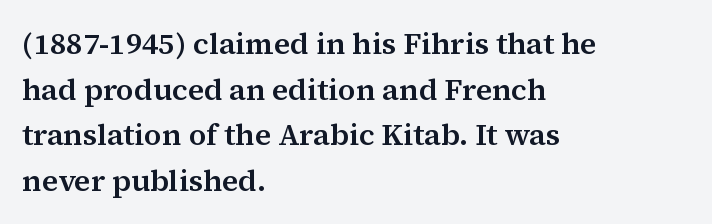
Q: Is the text italic (slanted)? A: No, it is upright.
Q: Is the typeface a serif or a sans-serif typeface? A: Serif.
Q: Is the text underlined? A: No.
Q: How is the paragraph aligned? A: Left-aligned.
Q: Is the spacing between letters normal or unusually wide? A: Normal.
Q: Is the spacing between lines tight, normal or loose? A: Normal.
Q: Width (condensed, normal, or wide)? A: Normal.
Q: Stroke contrast? A: Medium.
Q: x-height? A: Medium.
Q: Monospaced? A: No.
